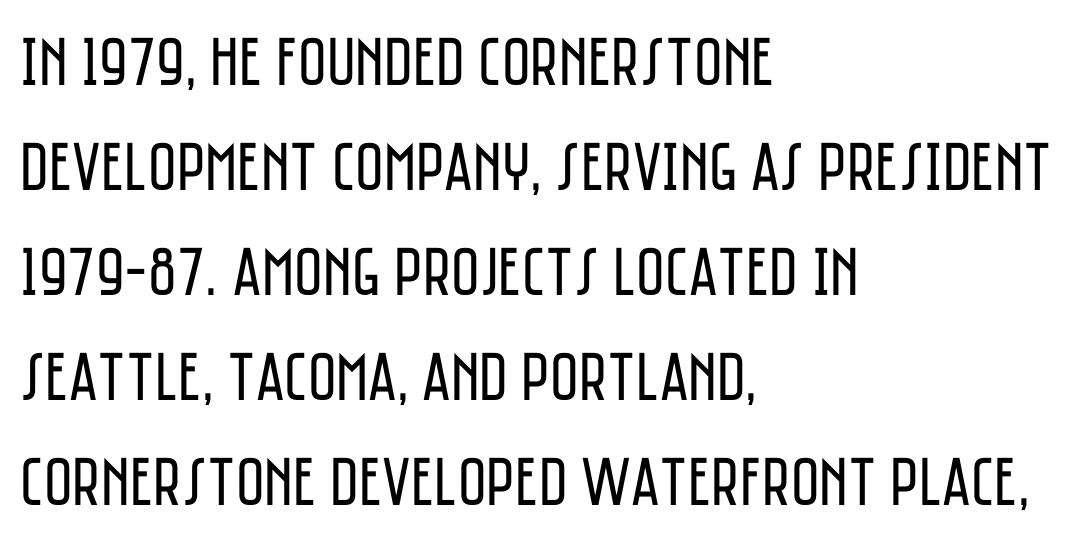
{"serif": "no", "italic": "no", "bold": "no", "weight": "regular", "width": "condensed", "stroke_contrast": "low", "x_height": "large", "monospaced": "no", "underline": "no", "align": "left", "line_spacing": "normal", "line_spacing_ratio": 1.52, "letter_spacing": "normal", "letter_spacing_em": 0.0, "glyph_px": 69}
